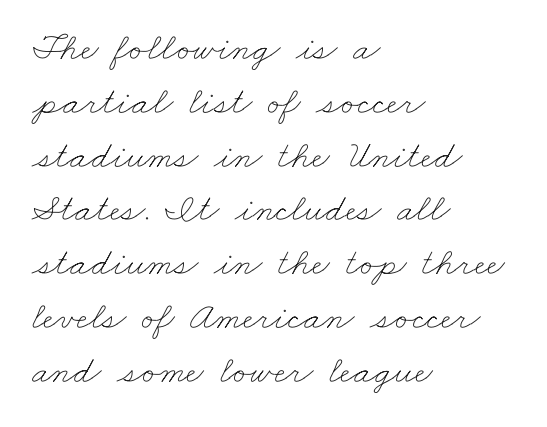
Q: Is the text bold? A: No.
Q: Is the text underlined? A: No.
Q: How is the paragraph aligned? A: Left-aligned.
Q: Is the spacing between letters normal or unusually wide? A: Normal.
Q: Is the spacing between lines tight, normal or loose? A: Normal.
Q: Width (condensed, normal, or wide)? A: Wide.
Q: Stroke contrast? A: Low.
Q: x-height? A: Small.
Q: Monospaced? A: No.
